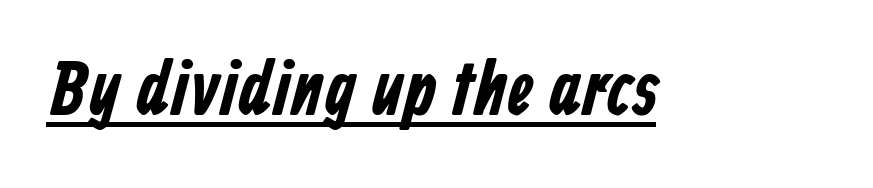
{"serif": "no", "width": "condensed", "stroke_contrast": "low", "x_height": "medium", "monospaced": "no", "underline": "yes", "letter_spacing": "normal", "letter_spacing_em": 0.0, "glyph_px": 76}
